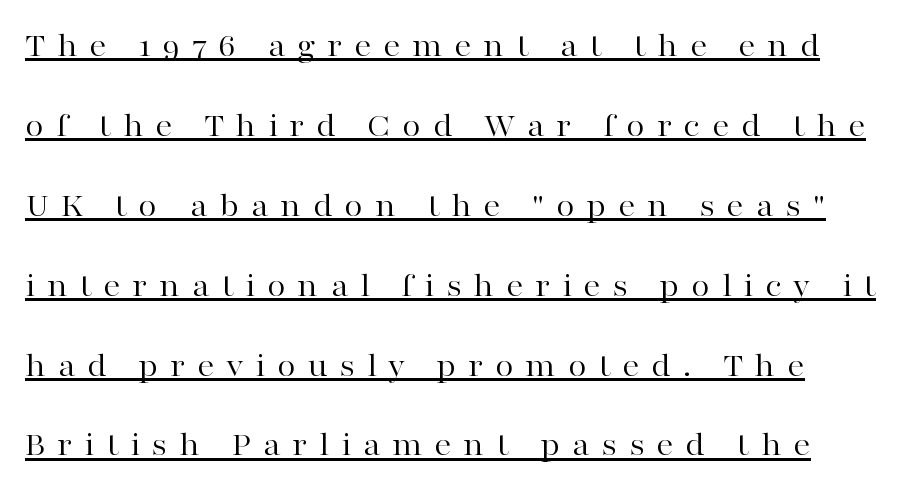
Q: Is the text bold? A: No.
Q: Is the text italic (slanted)? A: No, it is upright.
Q: Is the typeface a serif or a sans-serif typeface? A: Serif.
Q: Is the text underlined? A: Yes.
Q: Is the spacing between letters normal or unusually wide? A: Unusually wide.
Q: Is the spacing between lines tight, normal or loose? A: Loose.
Q: Width (condensed, normal, or wide)? A: Wide.
Q: Stroke contrast? A: High.
Q: x-height? A: Medium.
Q: Monospaced? A: No.
